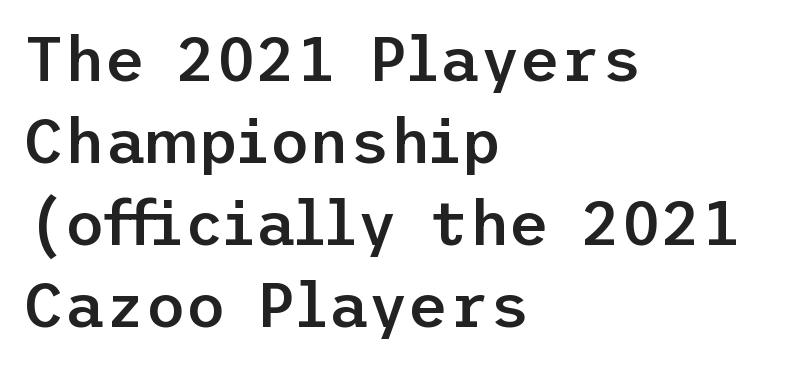
Q: Is the text bold? A: Semi-bold.
Q: Is the text italic (slanted)? A: No, it is upright.
Q: Is the typeface a serif or a sans-serif typeface? A: Sans-serif.
Q: Is the text underlined? A: No.
Q: How is the paragraph aligned? A: Left-aligned.
Q: Is the spacing between letters normal or unusually wide? A: Normal.
Q: Is the spacing between lines tight, normal or loose? A: Normal.
Q: Width (condensed, normal, or wide)? A: Normal.
Q: Stroke contrast? A: Low.
Q: x-height? A: Medium.
